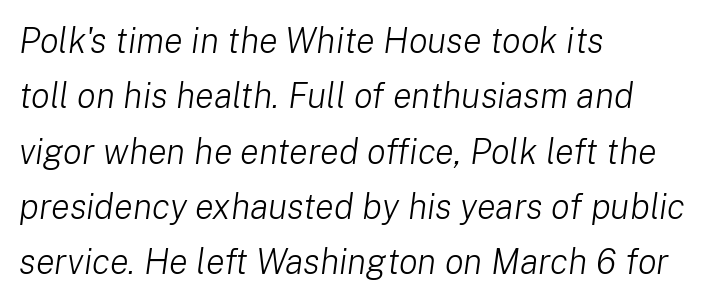
Q: Is the text bold? A: No.
Q: Is the text italic (slanted)? A: Yes, it leans right by about 8 degrees.
Q: Is the text underlined? A: No.
Q: How is the paragraph aligned? A: Left-aligned.
Q: Is the spacing between letters normal or unusually wide? A: Normal.
Q: Is the spacing between lines tight, normal or loose? A: Normal.
Q: Width (condensed, normal, or wide)? A: Normal.
Q: Stroke contrast? A: Low.
Q: x-height? A: Medium.
Q: Monospaced? A: No.
